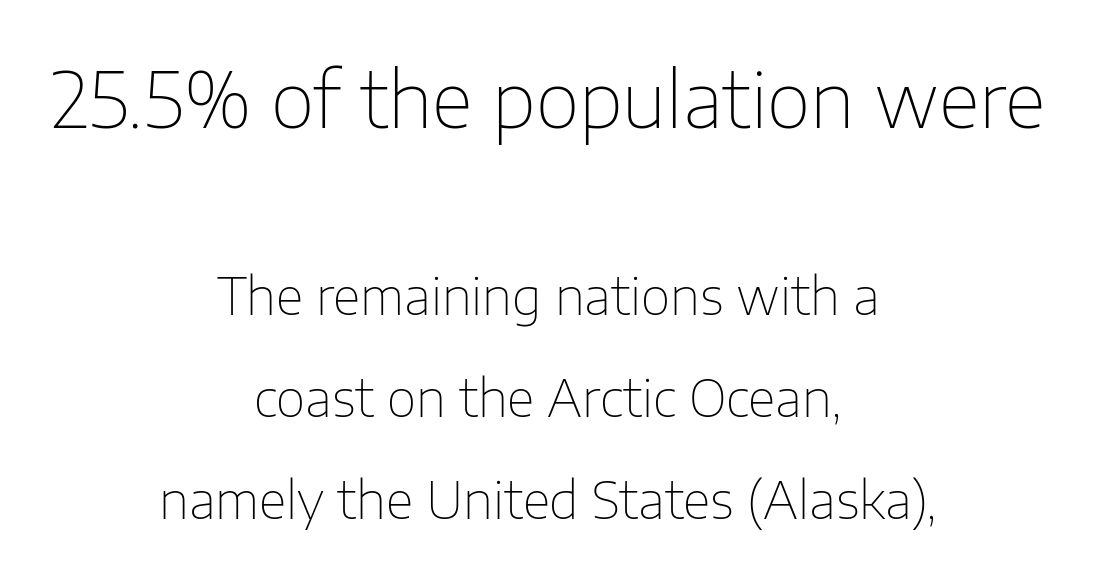
Nobody drew a line under any word here. Stroke thickness stays within the range of a standard reading face or lighter. Is this a fixed-width face? No — the glyphs have proportional, varying widths. This rendering employs a face without finishing strokes, i.e., a sans-serif. Layout note: lines centered.
